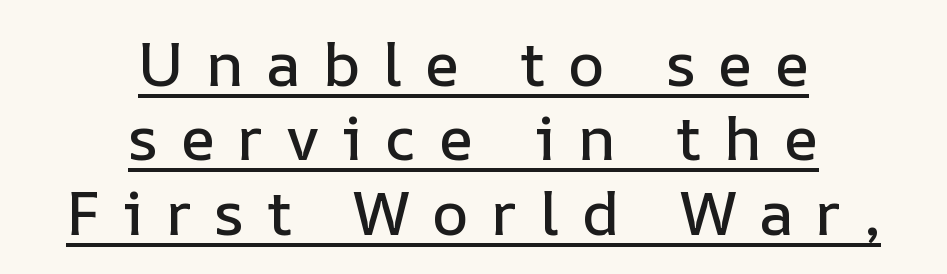
Q: Is the text italic (slanted)? A: No, it is upright.
Q: Is the text underlined? A: Yes.
Q: How is the paragraph aligned? A: Centered.
Q: Is the spacing between letters normal or unusually wide? A: Unusually wide.
Q: Width (condensed, normal, or wide)? A: Normal.
Q: Stroke contrast? A: Low.
Q: x-height? A: Medium.
Q: Monospaced? A: No.
